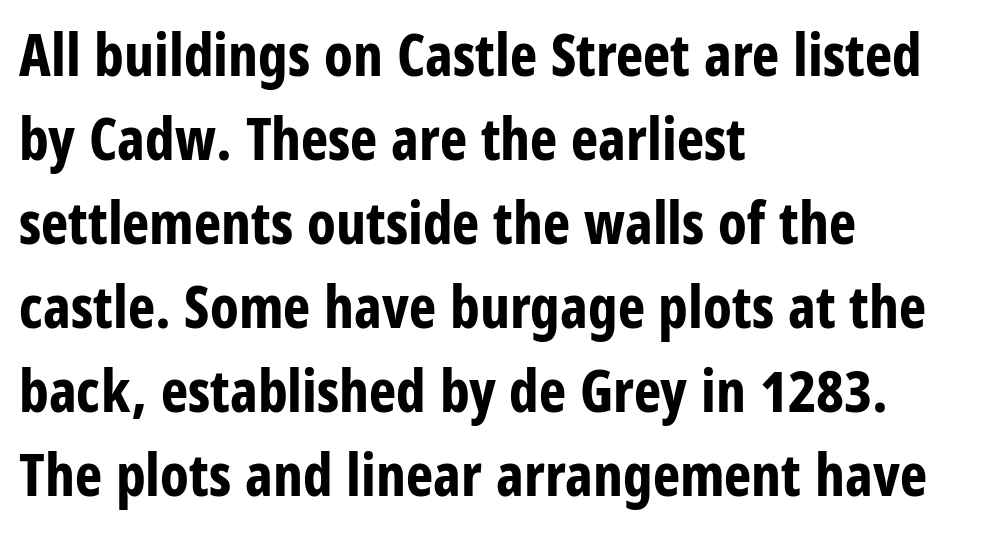
The image shows 58 px bold, condensed sans-serif type, upright; set left-aligned, normal line spacing (1.45x), normal letter spacing, not underlined; low stroke contrast and a large x-height.
